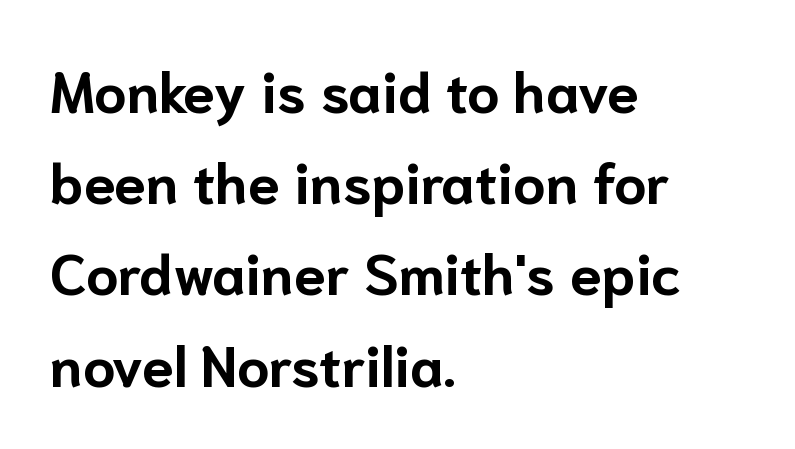
Q: Is the text bold? A: Yes.
Q: Is the text italic (slanted)? A: No, it is upright.
Q: Is the typeface a serif or a sans-serif typeface? A: Sans-serif.
Q: Is the text underlined? A: No.
Q: How is the paragraph aligned? A: Left-aligned.
Q: Is the spacing between letters normal or unusually wide? A: Normal.
Q: Is the spacing between lines tight, normal or loose? A: Normal.
Q: Width (condensed, normal, or wide)? A: Normal.
Q: Stroke contrast? A: Low.
Q: x-height? A: Medium.
Q: Monospaced? A: No.
